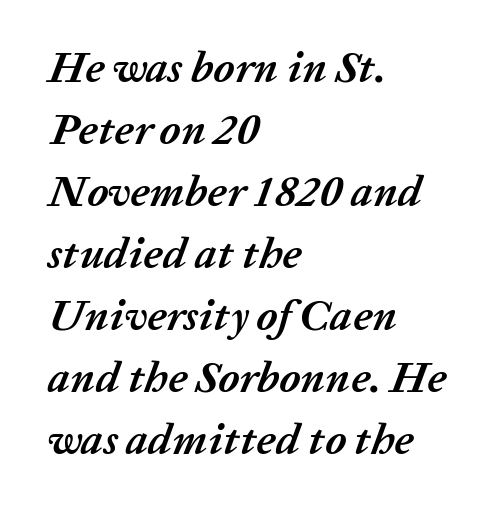
Q: Is the text bold? A: Yes.
Q: Is the text italic (slanted)? A: Yes, it leans right by about 20 degrees.
Q: Is the text underlined? A: No.
Q: How is the paragraph aligned? A: Left-aligned.
Q: Is the spacing between letters normal or unusually wide? A: Normal.
Q: Is the spacing between lines tight, normal or loose? A: Normal.
Q: Width (condensed, normal, or wide)? A: Normal.
Q: Stroke contrast? A: Low.
Q: x-height? A: Medium.
Q: Monospaced? A: No.
